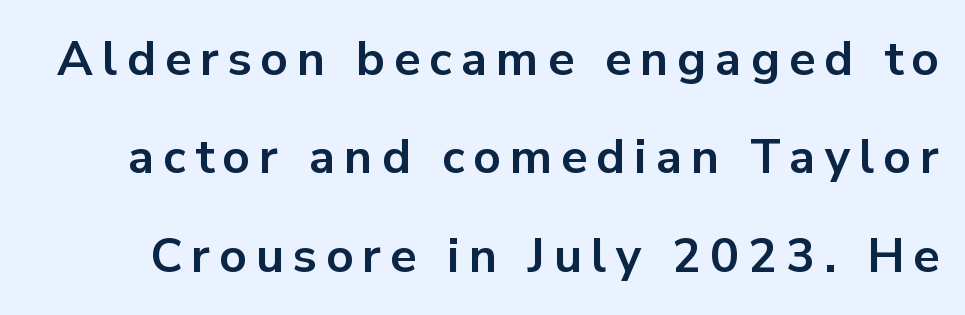
The image shows 48 px bold sans-serif type, upright; set loose line spacing (2.05x), not underlined; low stroke contrast and a medium x-height.
